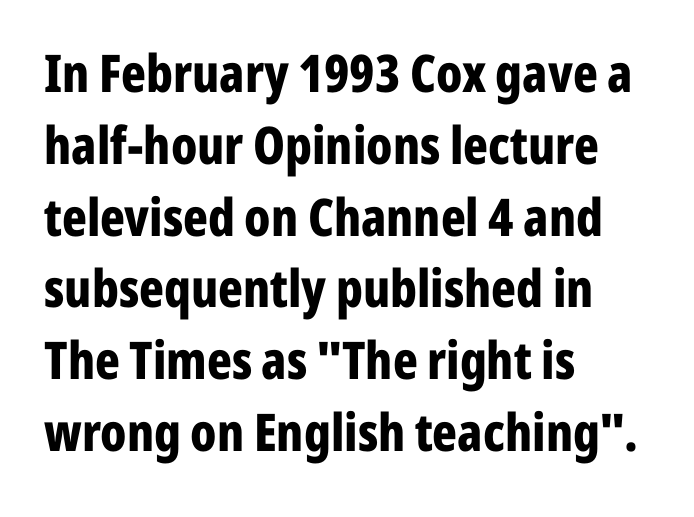
Q: Is the text bold? A: Yes.
Q: Is the text italic (slanted)? A: No, it is upright.
Q: Is the typeface a serif or a sans-serif typeface? A: Sans-serif.
Q: Is the text underlined? A: No.
Q: How is the paragraph aligned? A: Left-aligned.
Q: Is the spacing between letters normal or unusually wide? A: Normal.
Q: Is the spacing between lines tight, normal or loose? A: Normal.
Q: Width (condensed, normal, or wide)? A: Condensed.
Q: Stroke contrast? A: Low.
Q: x-height? A: Medium.
Q: Monospaced? A: No.
